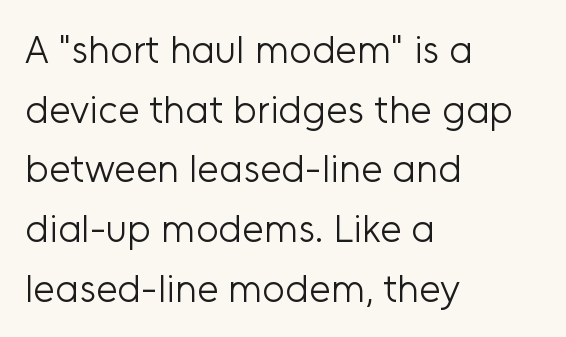
{"serif": "no", "italic": "no", "bold": "no", "weight": "light", "width": "normal", "stroke_contrast": "low", "x_height": "medium", "monospaced": "no", "underline": "no", "align": "left", "line_spacing": "normal", "line_spacing_ratio": 1.53, "letter_spacing": "normal", "letter_spacing_em": 0.0, "glyph_px": 39}
